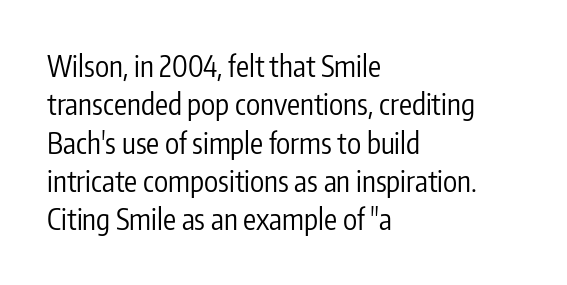
Characters follow at the spacing the type designer built in. Looks like regular typesetting: each glyph gets only the width it needs. Line spacing here is normal. Reading down the block, your eye returns to a fixed left position each line. Quick note: not italic, upright.
